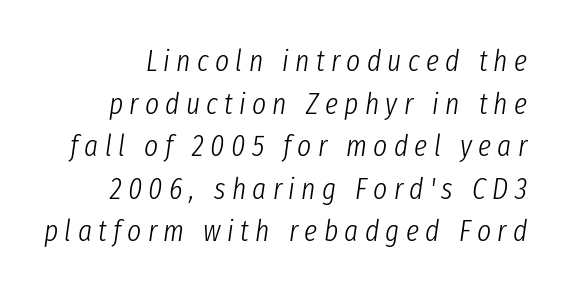
{"italic": "yes", "lean": "right", "slant_degrees": 8, "bold": "no", "weight": "light", "width": "condensed", "stroke_contrast": "low", "x_height": "medium", "monospaced": "no", "underline": "no", "line_spacing": "normal", "line_spacing_ratio": 1.42, "letter_spacing": "wide", "letter_spacing_em": 0.21, "glyph_px": 30}
